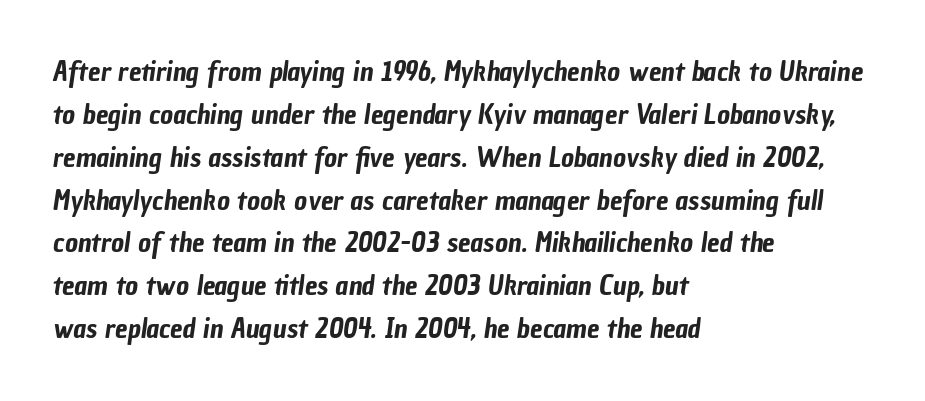
The image shows 28 px condensed sans-serif type; set left-aligned, normal line spacing (1.53x), normal letter spacing, not underlined; low stroke contrast and a medium x-height.
